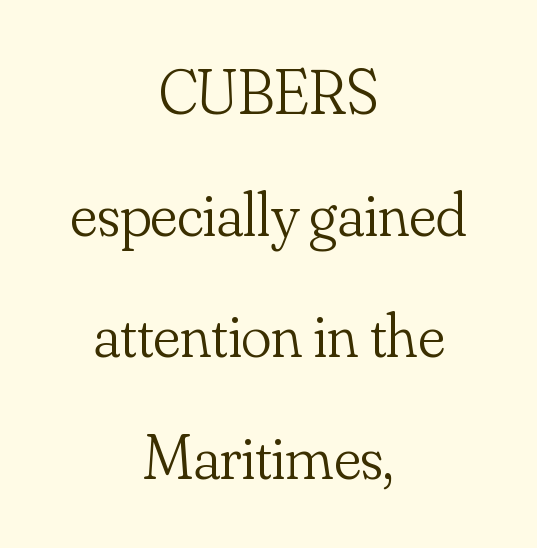
The image shows 63 px light serif type, upright; set centered, loose line spacing (1.93x), normal letter spacing, not underlined; low stroke contrast and a small x-height.
